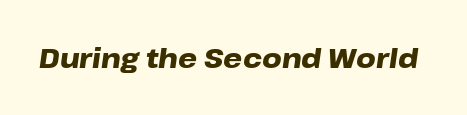
{"italic": "yes", "lean": "right", "slant_degrees": 8, "bold": "yes", "underline": "no", "letter_spacing": "normal", "letter_spacing_em": 0.0, "glyph_px": 27}
